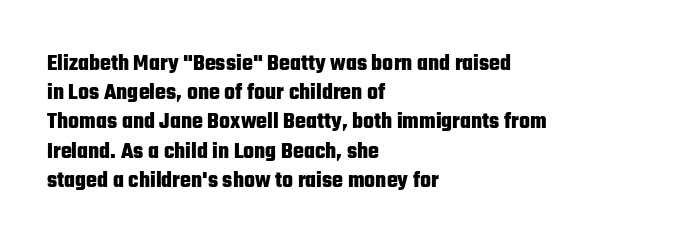
The image shows 23 px bold type, upright; set left-aligned, normal line spacing (1.27x), normal letter spacing, not underlined.
